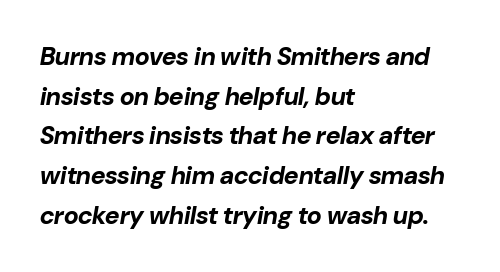
Lines of text with bare space underneath. The gaps between neighbouring characters are ordinary and unremarkable. Notice how the stems are inclined rather than vertical — that's the hallmark of italics. All the whitespace from short lines collects on the right. How heavy is the stroke? Heavy — this is a bold. Compared with typical paragraphs, the rows here are spaced about the same.
